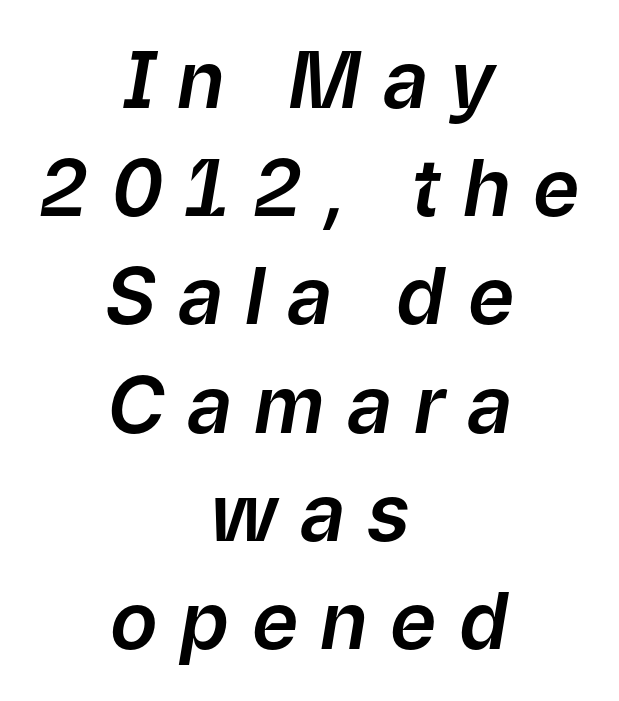
Q: Is the text italic (slanted)? A: Yes, it leans right by about 9 degrees.
Q: Is the text underlined? A: No.
Q: How is the paragraph aligned? A: Centered.
Q: Is the spacing between letters normal or unusually wide? A: Unusually wide.
Q: Is the spacing between lines tight, normal or loose? A: Normal.
Q: Width (condensed, normal, or wide)? A: Normal.
Q: Stroke contrast? A: Low.
Q: x-height? A: Medium.
Q: Monospaced? A: No.
